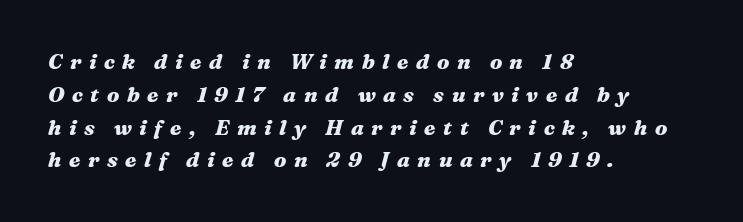
The image shows 21 px bold type, italic (leaning right); set left-aligned, normal line spacing (1.56x), unusually wide letter spacing (+0.36 em), not underlined.
